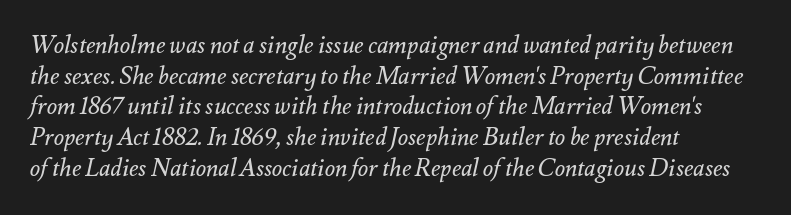
Q: Is the text bold? A: No.
Q: Is the text italic (slanted)? A: Yes, it leans right by about 12 degrees.
Q: Is the text underlined? A: No.
Q: How is the paragraph aligned? A: Left-aligned.
Q: Is the spacing between letters normal or unusually wide? A: Normal.
Q: Is the spacing between lines tight, normal or loose? A: Normal.
